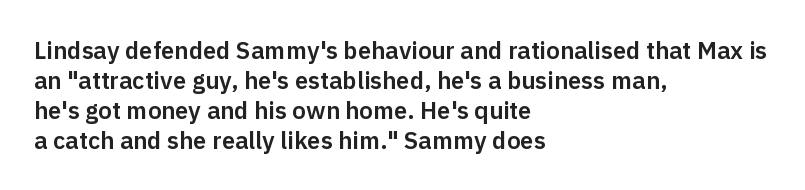
Q: Is the text italic (slanted)? A: No, it is upright.
Q: Is the text underlined? A: No.
Q: How is the paragraph aligned? A: Left-aligned.
Q: Is the spacing between letters normal or unusually wide? A: Normal.
Q: Is the spacing between lines tight, normal or loose? A: Normal.
